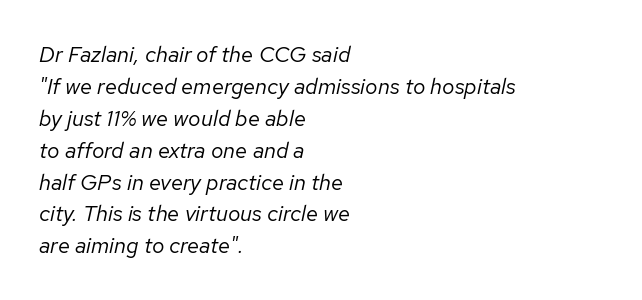
{"italic": "yes", "lean": "right", "slant_degrees": 12, "bold": "no", "underline": "no", "align": "left", "line_spacing": "normal", "line_spacing_ratio": 1.45, "letter_spacing": "normal", "letter_spacing_em": 0.0, "glyph_px": 22}
